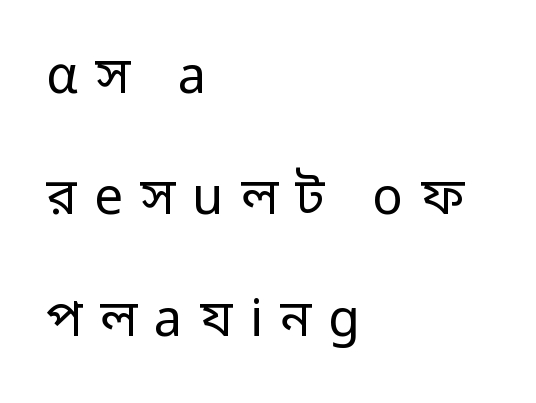
{"serif": "no", "italic": "no", "bold": "no", "weight": "regular", "width": "normal", "stroke_contrast": "low", "x_height": "medium", "monospaced": "no", "underline": "no", "align": "left", "line_spacing": "loose", "line_spacing_ratio": 2.38, "letter_spacing": "wide", "letter_spacing_em": 0.34, "glyph_px": 51}
